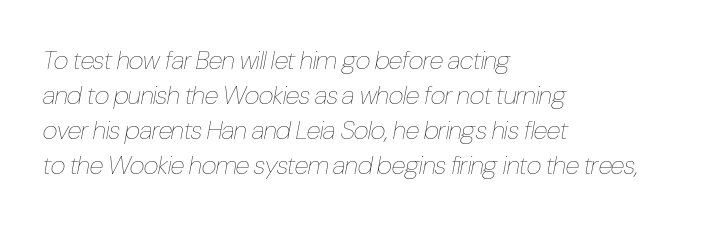
{"italic": "yes", "lean": "right", "slant_degrees": 10, "bold": "no", "underline": "no", "align": "left", "line_spacing": "normal", "line_spacing_ratio": 1.34, "letter_spacing": "normal", "letter_spacing_em": 0.0, "glyph_px": 26}
